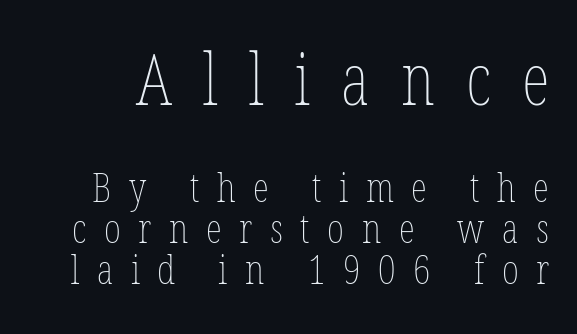
Q: Is the text bold? A: No.
Q: Is the text italic (slanted)? A: No, it is upright.
Q: Is the text underlined? A: No.
Q: Is the spacing between letters normal or unusually wide? A: Unusually wide.
Q: Is the spacing between lines tight, normal or loose? A: Tight.
Q: Which block of text is set in a larger size, the first (top) or the second (bottom)? A: The first (top) one.
Q: Width (condensed, normal, or wide)? A: Condensed.
Q: Stroke contrast? A: Low.
Q: x-height? A: Medium.
Q: Monospaced? A: No.
